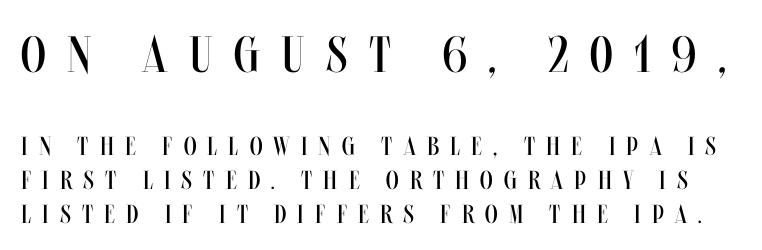
{"italic": "no", "bold": "no", "weight": "regular", "width": "condensed", "stroke_contrast": "medium", "x_height": "large", "monospaced": "no", "underline": "no", "line_spacing": "normal", "line_spacing_ratio": 1.31, "letter_spacing": "wide", "letter_spacing_em": 0.43, "larger_block": "first", "size_ratio": 1.96, "glyph_px": 51}
